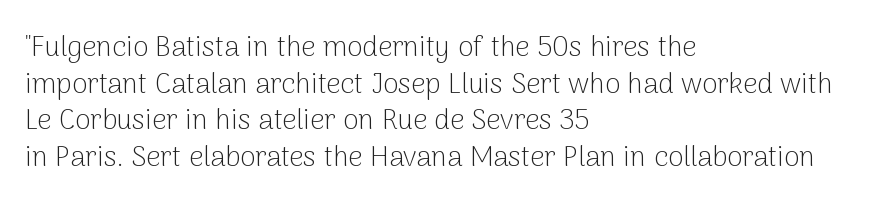
Nothing sits at the stroke ends, so this counts as sans-serif. Do the characters align in a grid? No, the font is proportional. Between one letter and the next there's only the usual sliver of space. Rendered with straight, roman letterforms. Glance below the letters and you will spot only blank space. Is this a heavy cut? Hardly; it is regular or lighter.
